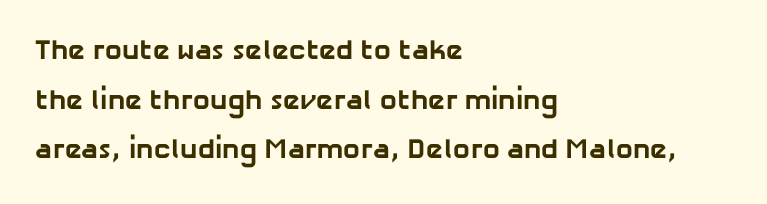
Q: Is the text bold? A: Yes.
Q: Is the typeface a serif or a sans-serif typeface? A: Sans-serif.
Q: Is the text underlined? A: No.
Q: How is the paragraph aligned? A: Left-aligned.
Q: Is the spacing between letters normal or unusually wide? A: Normal.
Q: Width (condensed, normal, or wide)? A: Normal.
Q: Stroke contrast? A: Low.
Q: x-height? A: Medium.
Q: Monospaced? A: No.
